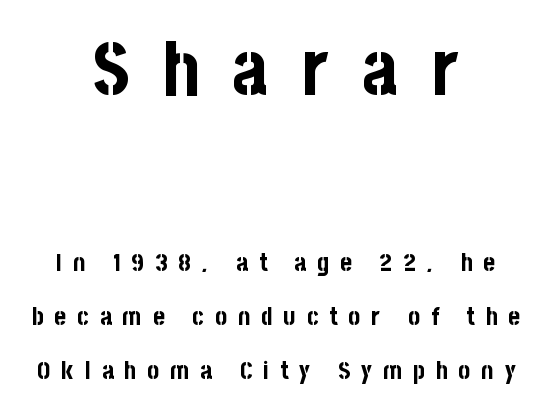
{"serif": "no", "italic": "no", "bold": "yes", "weight": "bold", "width": "condensed", "stroke_contrast": "low", "x_height": "large", "monospaced": "no", "underline": "no", "align": "center", "line_spacing": "loose", "line_spacing_ratio": 2.15, "letter_spacing": "wide", "letter_spacing_em": 0.44, "larger_block": "first", "size_ratio": 3.04, "glyph_px": 76}
